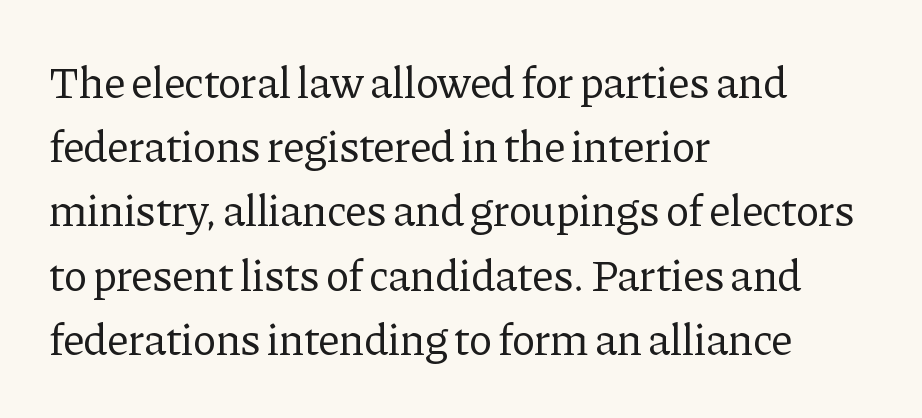
The image shows 44 px regular-weight serif type, upright; set left-aligned, normal line spacing (1.46x), normal letter spacing, not underlined; low stroke contrast and a medium x-height.
